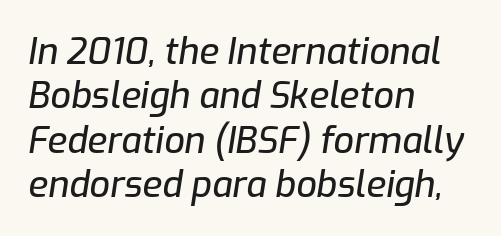
{"italic": "yes", "lean": "right", "slant_degrees": 9, "width": "normal", "stroke_contrast": "low", "x_height": "medium", "monospaced": "no", "underline": "no", "align": "left", "line_spacing_ratio": 1.23, "letter_spacing": "normal", "letter_spacing_em": 0.0, "glyph_px": 36}
